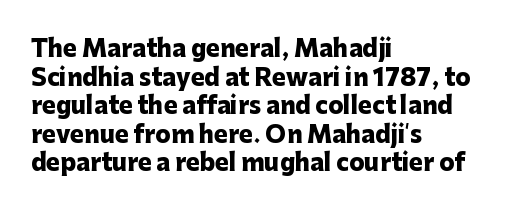
{"italic": "no", "bold": "yes", "underline": "no", "align": "left", "line_spacing_ratio": 1.24, "letter_spacing": "normal", "letter_spacing_em": 0.0, "glyph_px": 23}
